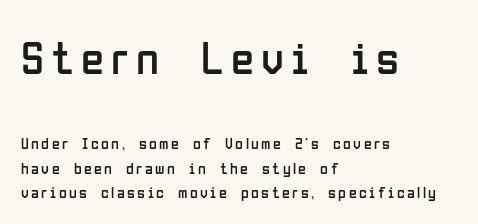
{"serif": "no", "italic": "no", "bold": "no", "weight": "regular", "width": "condensed", "stroke_contrast": "low", "x_height": "medium", "monospaced": "no", "underline": "no", "align": "left", "line_spacing": "normal", "line_spacing_ratio": 1.54, "larger_block": "first", "size_ratio": 2.94, "glyph_px": 47}
